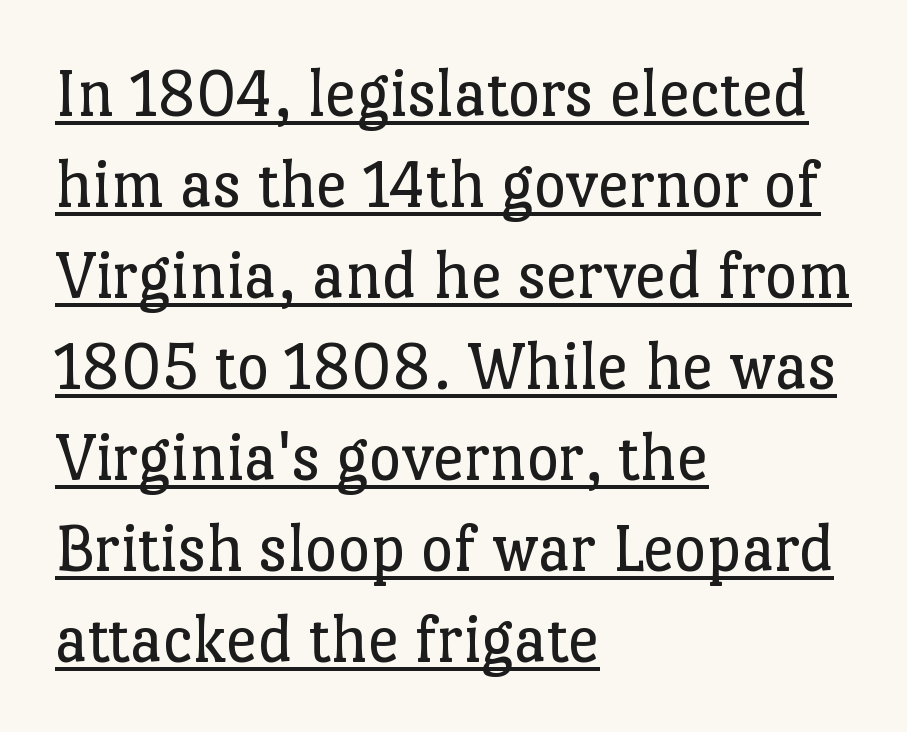
Q: Is the text bold? A: No.
Q: Is the text italic (slanted)? A: No, it is upright.
Q: Is the typeface a serif or a sans-serif typeface? A: Serif.
Q: Is the text underlined? A: Yes.
Q: How is the paragraph aligned? A: Left-aligned.
Q: Is the spacing between letters normal or unusually wide? A: Normal.
Q: Is the spacing between lines tight, normal or loose? A: Normal.
Q: Width (condensed, normal, or wide)? A: Normal.
Q: Stroke contrast? A: Low.
Q: x-height? A: Medium.
Q: Monospaced? A: No.
